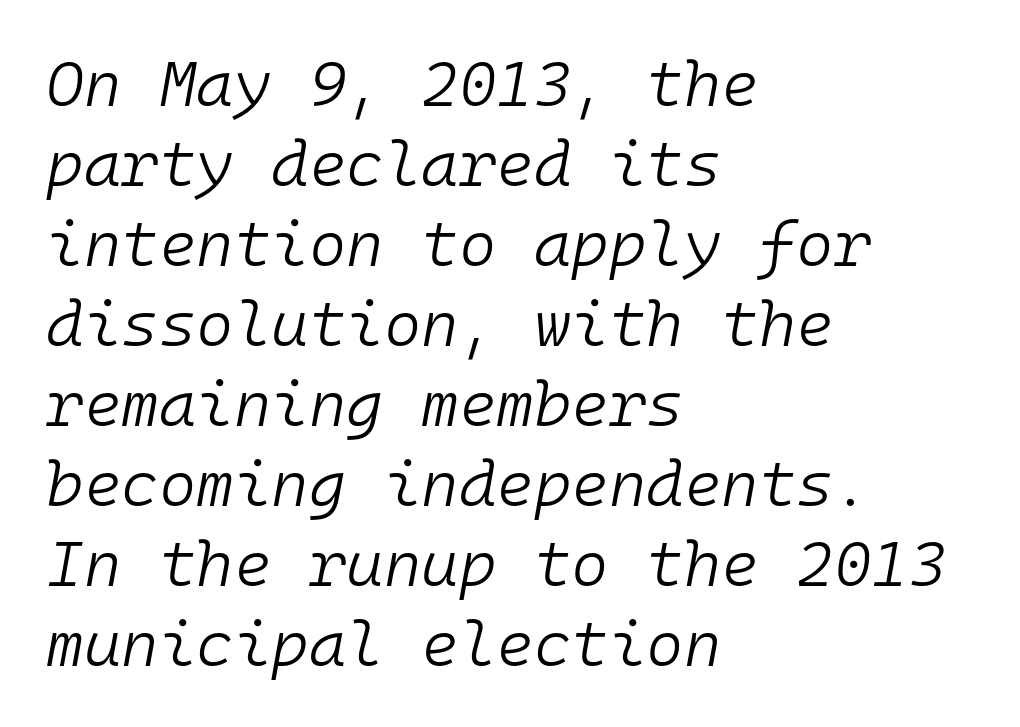
The image shows 64 px light type, italic (leaning right), monospaced; set left-aligned, normal line spacing (1.25x), normal letter spacing, not underlined; low stroke contrast and a medium x-height.
